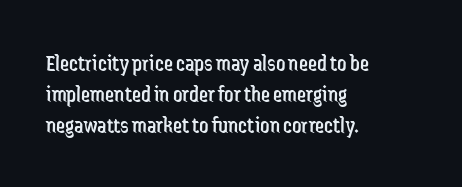
Q: Is the text bold? A: No.
Q: Is the text italic (slanted)? A: No, it is upright.
Q: Is the text underlined? A: No.
Q: How is the paragraph aligned? A: Left-aligned.
Q: Is the spacing between letters normal or unusually wide? A: Normal.
Q: Is the spacing between lines tight, normal or loose? A: Normal.
